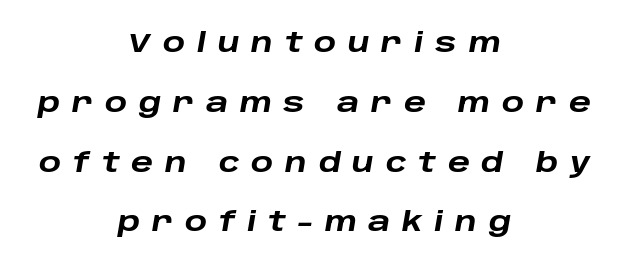
{"italic": "yes", "lean": "right", "slant_degrees": 10, "bold": "yes", "underline": "no", "align": "center", "line_spacing": "loose", "line_spacing_ratio": 2.3, "letter_spacing": "wide", "letter_spacing_em": 0.45, "glyph_px": 26}
